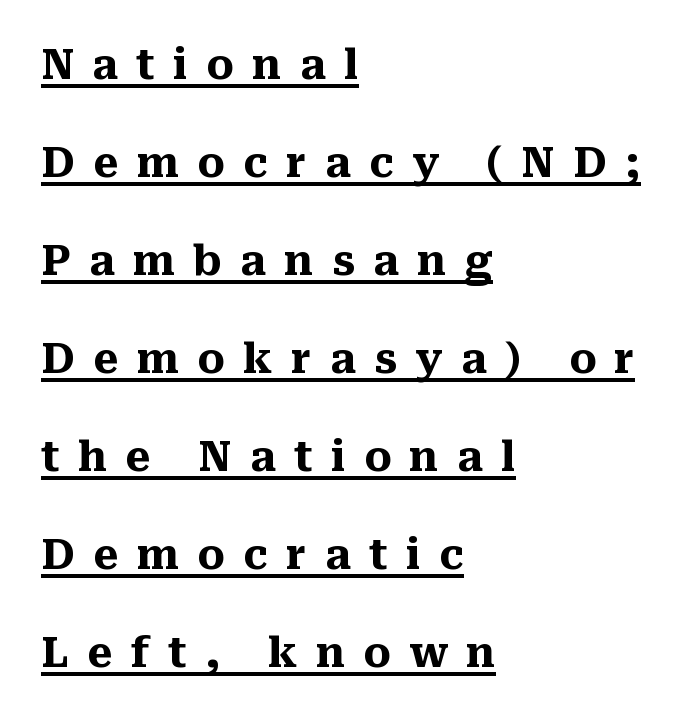
I'd call this a serif setting — the letters wear small feet. If you measured baseline to baseline, you'd find a long distance. In terms of letterspacing, this is a distinctly airy, spread setting. Do the characters align in a grid? No, the font is proportional.
